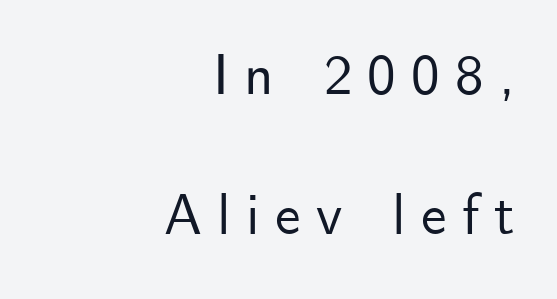
The image shows 57 px sans-serif type, upright; set right-aligned, loose line spacing (2.46x), unusually wide letter spacing (+0.27 em), not underlined; low stroke contrast and a small x-height.
